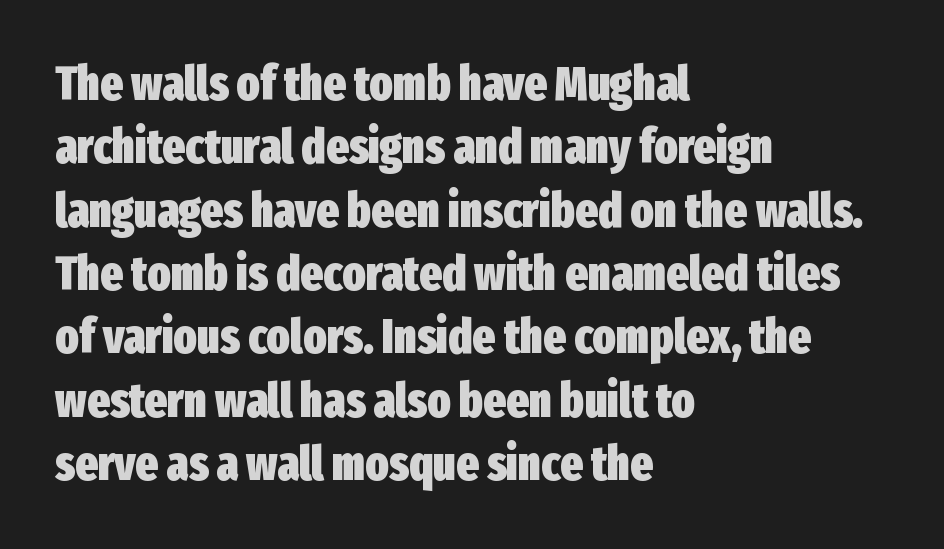
The image shows 48 px heavy, condensed sans-serif type, upright; set left-aligned, normal line spacing (1.32x), normal letter spacing, not underlined; low stroke contrast and a medium x-height.
